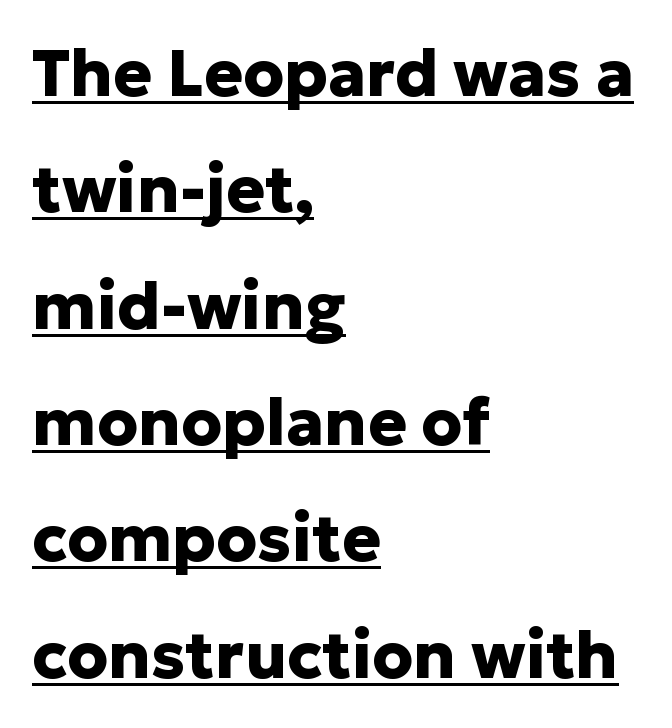
Q: Is the text bold? A: Yes.
Q: Is the text italic (slanted)? A: No, it is upright.
Q: Is the typeface a serif or a sans-serif typeface? A: Sans-serif.
Q: Is the text underlined? A: Yes.
Q: How is the paragraph aligned? A: Left-aligned.
Q: Is the spacing between letters normal or unusually wide? A: Normal.
Q: Width (condensed, normal, or wide)? A: Normal.
Q: Stroke contrast? A: Low.
Q: x-height? A: Medium.
Q: Monospaced? A: No.
